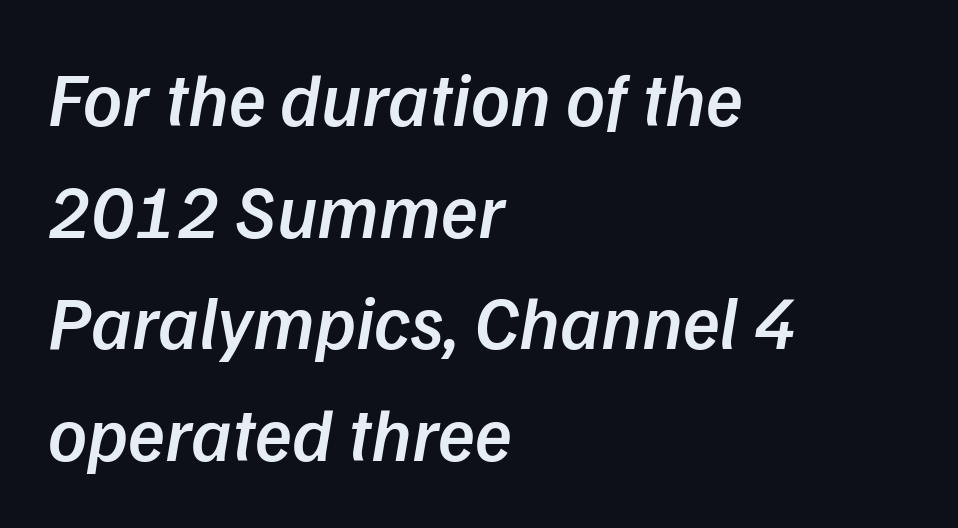
Each row of text sits above clean, open space. The passage shown is typed in a proportional face where columns would drift. The rendering shows plain stroke endings on the letterforms — a sans-serif design. Notice how descenders clear the ascenders below comfortably — that's standard leading. Casual observation: everything's shoved over to the left. There is no visible air inserted between adjacent glyphs.
